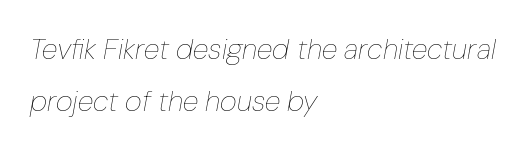
Q: Is the text bold? A: No.
Q: Is the text italic (slanted)? A: Yes, it leans right by about 10 degrees.
Q: Is the text underlined? A: No.
Q: How is the paragraph aligned? A: Left-aligned.
Q: Is the spacing between letters normal or unusually wide? A: Normal.
Q: Width (condensed, normal, or wide)? A: Condensed.
Q: Stroke contrast? A: Low.
Q: x-height? A: Medium.
Q: Monospaced? A: No.
